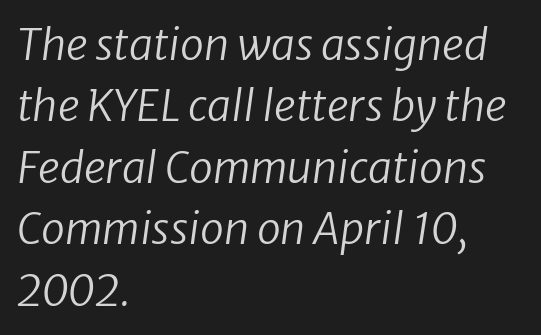
Q: Is the text bold? A: No.
Q: Is the text italic (slanted)? A: Yes, it leans right by about 8 degrees.
Q: Is the text underlined? A: No.
Q: How is the paragraph aligned? A: Left-aligned.
Q: Is the spacing between letters normal or unusually wide? A: Normal.
Q: Is the spacing between lines tight, normal or loose? A: Normal.
Q: Width (condensed, normal, or wide)? A: Normal.
Q: Stroke contrast? A: Low.
Q: x-height? A: Medium.
Q: Monospaced? A: No.
